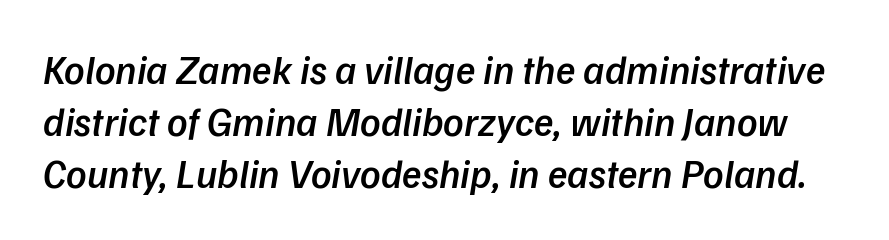
The image shows 40 px semibold type, italic (leaning right); set normal line spacing (1.3x), normal letter spacing, not underlined; low stroke contrast and a medium x-height.
